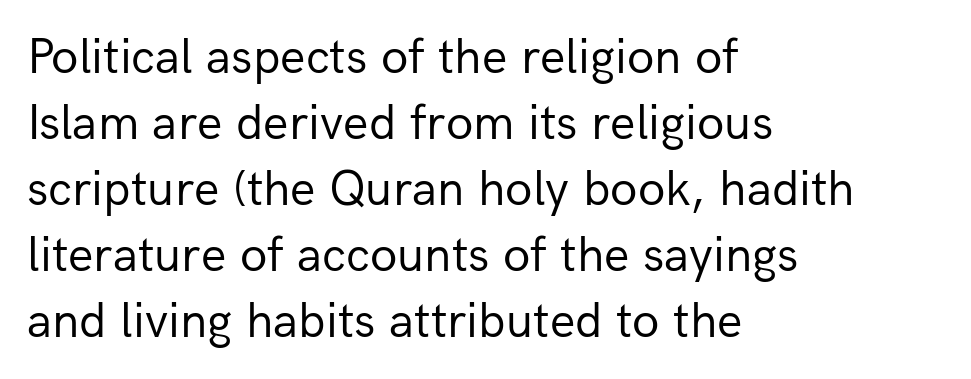
{"serif": "no", "italic": "no", "bold": "no", "weight": "regular", "width": "normal", "stroke_contrast": "low", "x_height": "medium", "monospaced": "no", "underline": "no", "align": "left", "line_spacing": "normal", "line_spacing_ratio": 1.32, "letter_spacing": "normal", "letter_spacing_em": 0.0, "glyph_px": 50}
